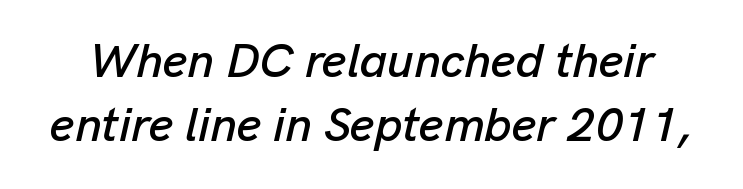
Q: Is the text italic (slanted)? A: Yes, it leans right by about 13 degrees.
Q: Is the text underlined? A: No.
Q: Is the spacing between letters normal or unusually wide? A: Normal.
Q: Is the spacing between lines tight, normal or loose? A: Normal.
Q: Width (condensed, normal, or wide)? A: Normal.
Q: Stroke contrast? A: Low.
Q: x-height? A: Medium.
Q: Monospaced? A: No.
